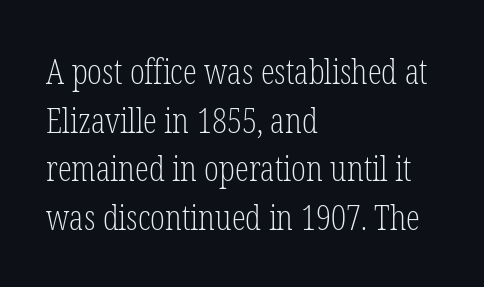
Q: Is the text bold? A: No.
Q: Is the text italic (slanted)? A: No, it is upright.
Q: Is the typeface a serif or a sans-serif typeface? A: Serif.
Q: Is the text underlined? A: No.
Q: How is the paragraph aligned? A: Left-aligned.
Q: Is the spacing between letters normal or unusually wide? A: Normal.
Q: Is the spacing between lines tight, normal or loose? A: Normal.
Q: Width (condensed, normal, or wide)? A: Condensed.
Q: Stroke contrast? A: Low.
Q: x-height? A: Medium.
Q: Monospaced? A: No.
